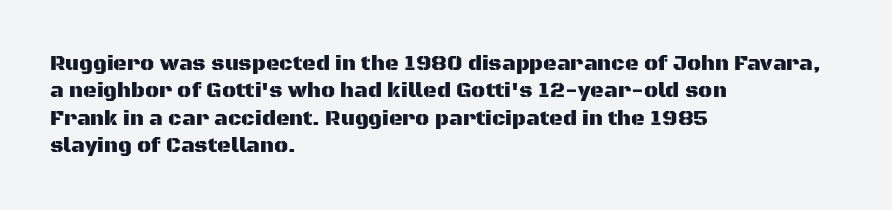
{"italic": "no", "underline": "no", "align": "left", "line_spacing": "normal", "line_spacing_ratio": 1.3, "letter_spacing": "normal", "letter_spacing_em": 0.0, "glyph_px": 21}
